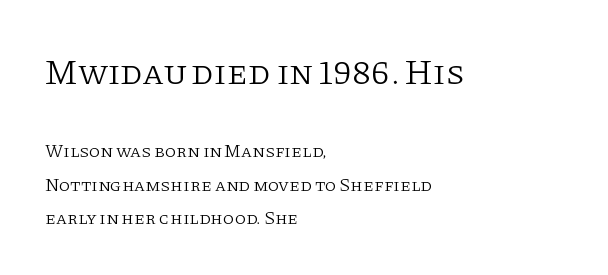
Proportional: the letters do not fall into vertical columns. The compositor pushed each line to the left boundary. Think standard paragraph weight, or any step lighter than that. Type without underlining.
